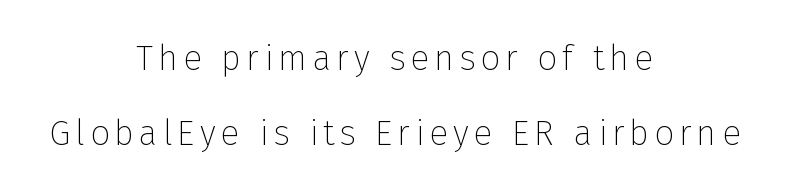
The face used here is proportionally spaced, like ordinary book or web type. The passage shown is not underscored anywhere. The setting favours the middle, as headings and verse often do. Is there any slant? The stems are plumb.
